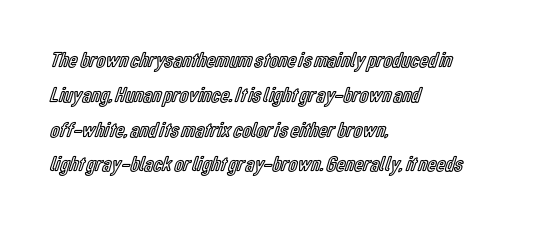
The image shows 22 px text type; set left-aligned, normal line spacing (1.58x), normal letter spacing, not underlined.
